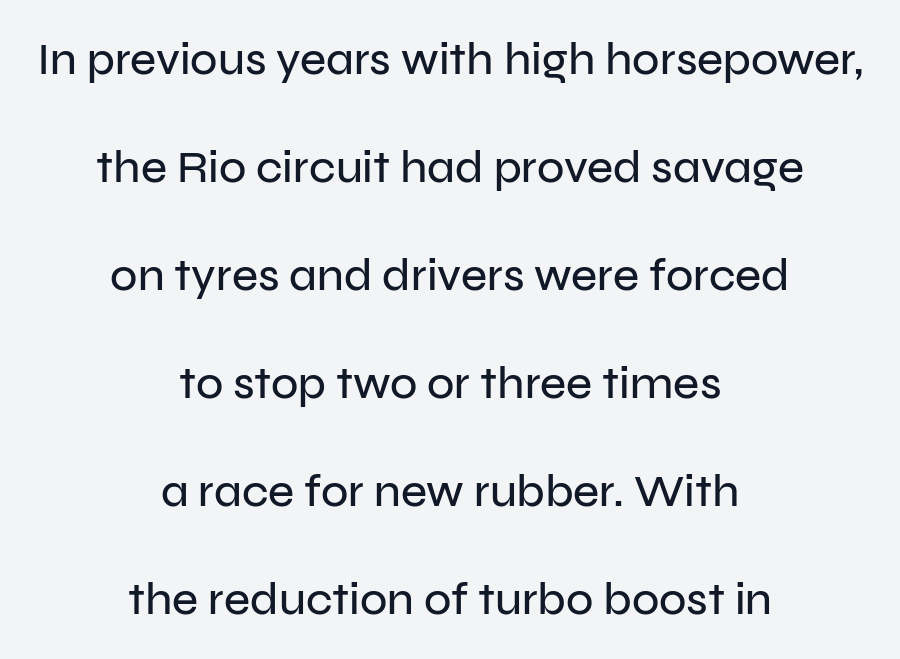
Q: Is the text italic (slanted)? A: No, it is upright.
Q: Is the typeface a serif or a sans-serif typeface? A: Sans-serif.
Q: Is the text underlined? A: No.
Q: How is the paragraph aligned? A: Centered.
Q: Is the spacing between letters normal or unusually wide? A: Normal.
Q: Is the spacing between lines tight, normal or loose? A: Loose.
Q: Width (condensed, normal, or wide)? A: Normal.
Q: Stroke contrast? A: Low.
Q: x-height? A: Medium.
Q: Monospaced? A: No.
